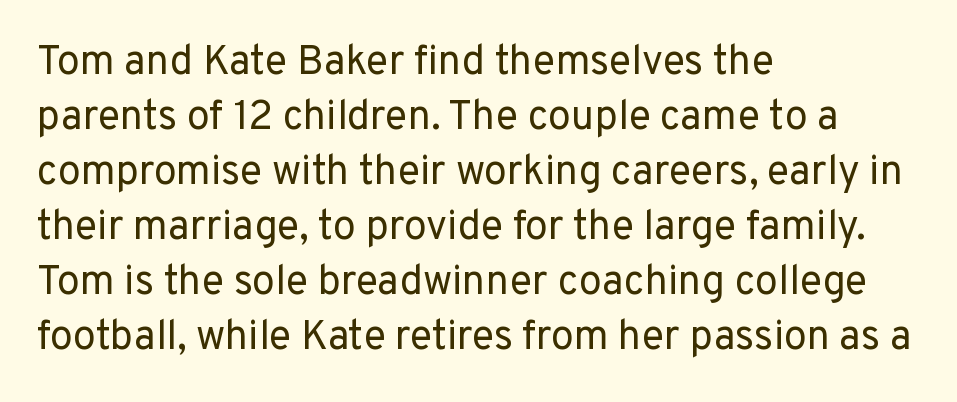
Typographically, this falls in the sans-serif category. This sample uses plain, unmodified letter spacing. Regular leading. Casual observation: everything's shoved over to the left. These lines were composed using upright roman letters.
